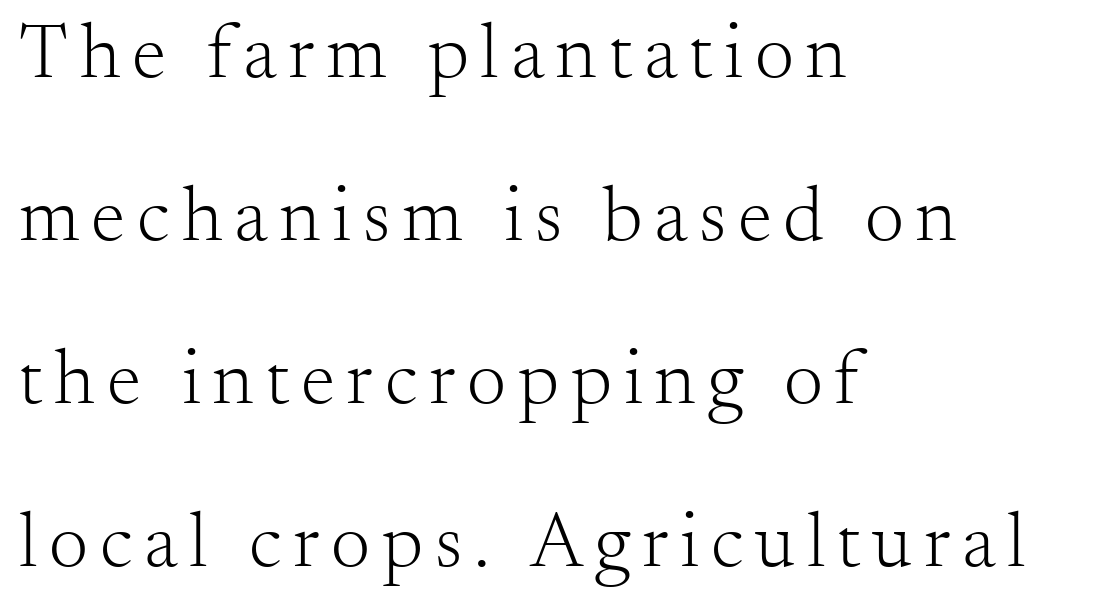
The image shows 78 px light serif type, upright; set left-aligned, loose line spacing (2.09x), not underlined; medium stroke contrast and a small x-height.
